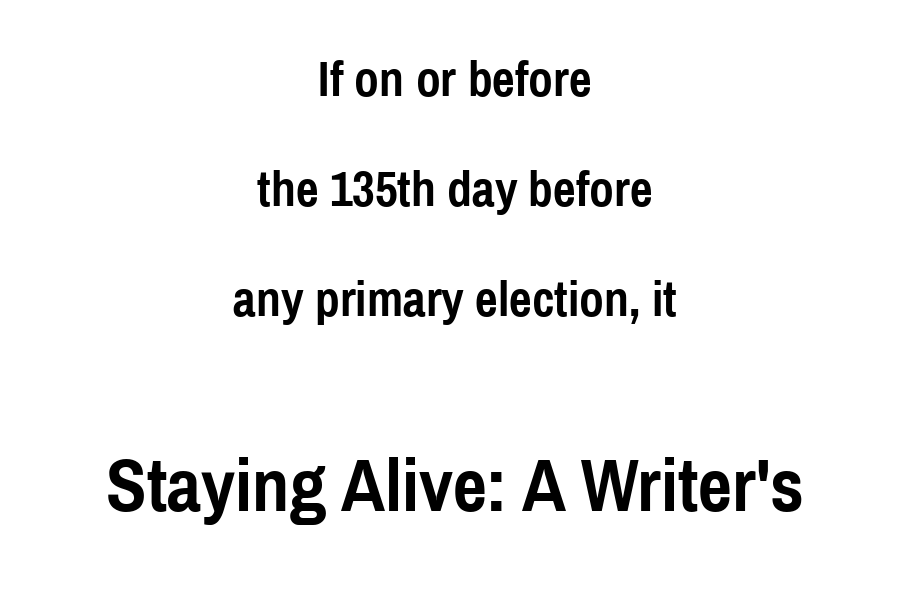
{"serif": "no", "italic": "no", "bold": "yes", "weight": "semibold", "width": "condensed", "x_height": "medium", "monospaced": "no", "underline": "no", "align": "center", "line_spacing": "loose", "line_spacing_ratio": 2.2, "letter_spacing": "normal", "letter_spacing_em": 0.0, "larger_block": "second", "size_ratio": 1.5, "glyph_px": 75}
